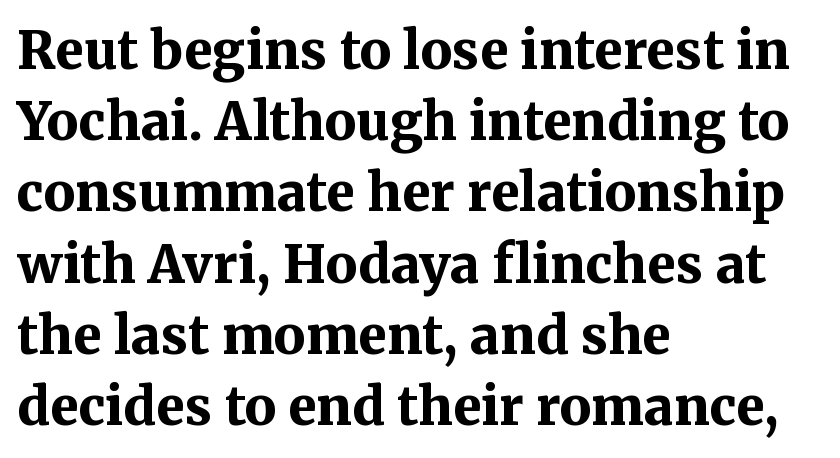
The image shows 52 px bold serif type, upright; set left-aligned, normal line spacing (1.37x), normal letter spacing, not underlined; medium stroke contrast and a medium x-height.
